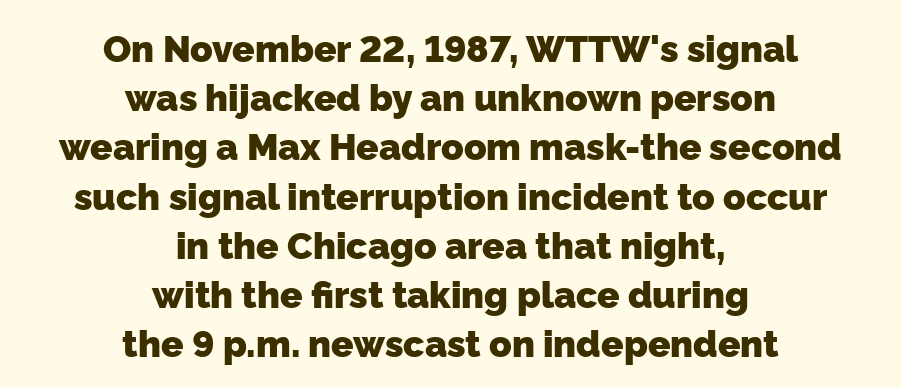
Vertical spacing — default. Grotesque or geometric, the face here clearly has no serifs. Is this a fixed-width face? No — the glyphs have proportional, varying widths. The passage shown has conventional tracking throughout.
